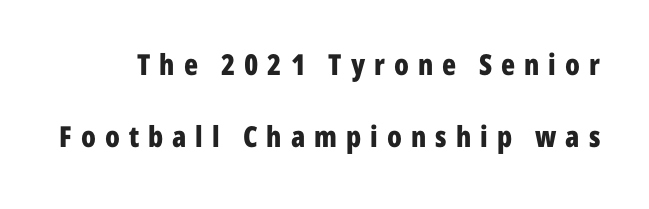
The image shows 29 px bold, condensed sans-serif type, upright; set loose line spacing (2.5x), unusually wide letter spacing (+0.31 em), not underlined; low stroke contrast and a medium x-height.
